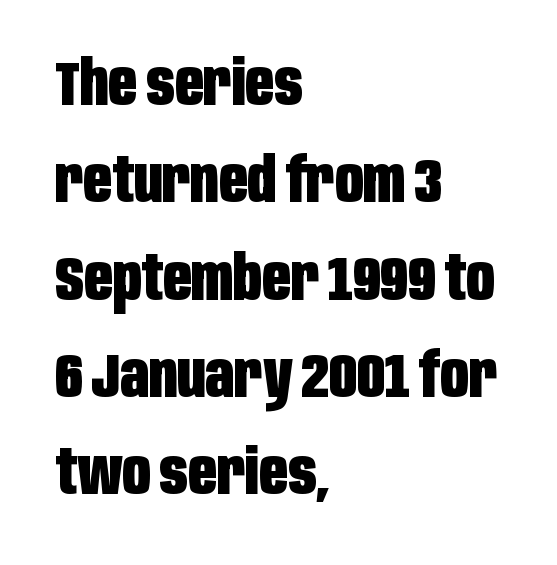
{"serif": "no", "italic": "no", "bold": "yes", "weight": "heavy", "width": "condensed", "stroke_contrast": "low", "x_height": "large", "monospaced": "no", "underline": "no", "align": "left", "line_spacing": "normal", "line_spacing_ratio": 1.57, "letter_spacing": "normal", "letter_spacing_em": 0.0, "glyph_px": 62}
